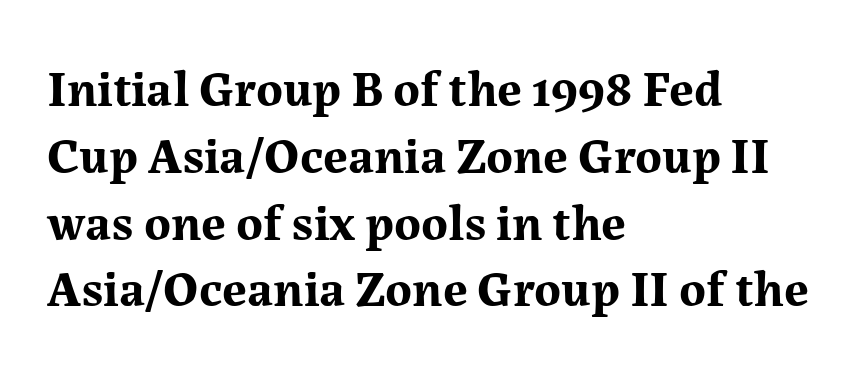
{"serif": "yes", "italic": "no", "bold": "yes", "weight": "bold", "width": "normal", "stroke_contrast": "medium", "x_height": "medium", "monospaced": "no", "underline": "no", "align": "left", "line_spacing": "normal", "line_spacing_ratio": 1.31, "letter_spacing": "normal", "letter_spacing_em": 0.0, "glyph_px": 51}
